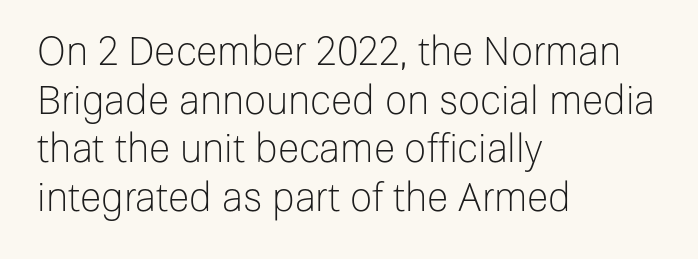
Q: Is the text bold? A: No.
Q: Is the text italic (slanted)? A: No, it is upright.
Q: Is the typeface a serif or a sans-serif typeface? A: Sans-serif.
Q: Is the text underlined? A: No.
Q: How is the paragraph aligned? A: Left-aligned.
Q: Is the spacing between letters normal or unusually wide? A: Normal.
Q: Is the spacing between lines tight, normal or loose? A: Normal.
Q: Width (condensed, normal, or wide)? A: Normal.
Q: Stroke contrast? A: Low.
Q: x-height? A: Medium.
Q: Monospaced? A: No.
